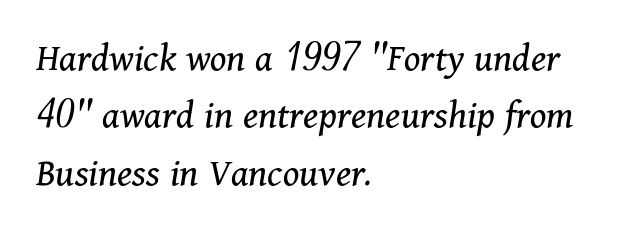
Q: Is the text bold? A: No.
Q: Is the text italic (slanted)? A: Yes, it leans right by about 11 degrees.
Q: Is the typeface a serif or a sans-serif typeface? A: Serif.
Q: Is the text underlined? A: No.
Q: How is the paragraph aligned? A: Left-aligned.
Q: Is the spacing between letters normal or unusually wide? A: Normal.
Q: Is the spacing between lines tight, normal or loose? A: Normal.
Q: Width (condensed, normal, or wide)? A: Normal.
Q: Stroke contrast? A: Medium.
Q: x-height? A: Medium.
Q: Monospaced? A: No.
